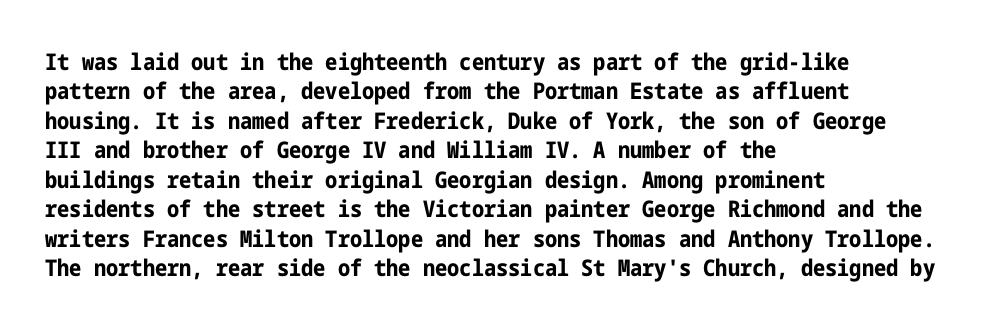
The image shows 23 px bold type, upright; set left-aligned, normal line spacing (1.28x), normal letter spacing, not underlined.
